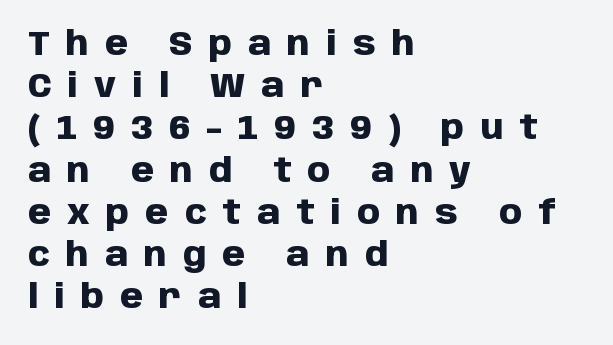
Nobody drew a line under any word here. Plenty of ink on the page — the face is bold. The letters stand upright; this is a roman face. Do the characters align in a grid? No, the font is proportional.
